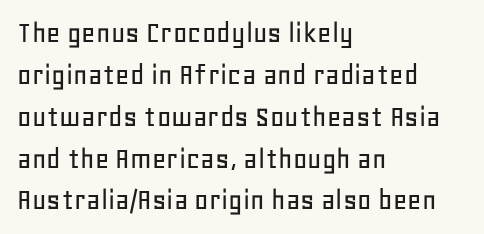
{"serif": "no", "italic": "no", "width": "normal", "stroke_contrast": "low", "x_height": "large", "monospaced": "no", "underline": "no", "align": "left", "line_spacing": "normal", "line_spacing_ratio": 1.35, "letter_spacing": "normal", "letter_spacing_em": 0.0, "glyph_px": 31}
